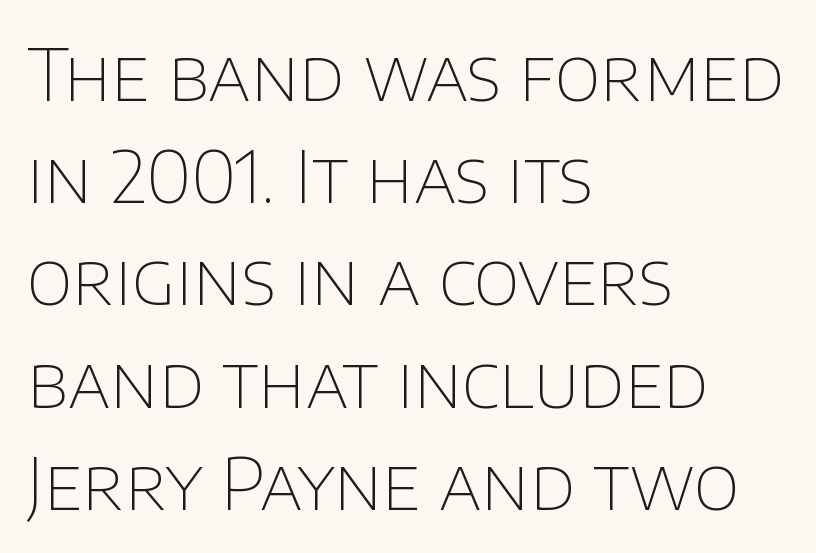
The image shows 71 px thin sans-serif type, upright; set left-aligned, normal line spacing (1.44x), normal letter spacing, not underlined; low stroke contrast and a large x-height.
